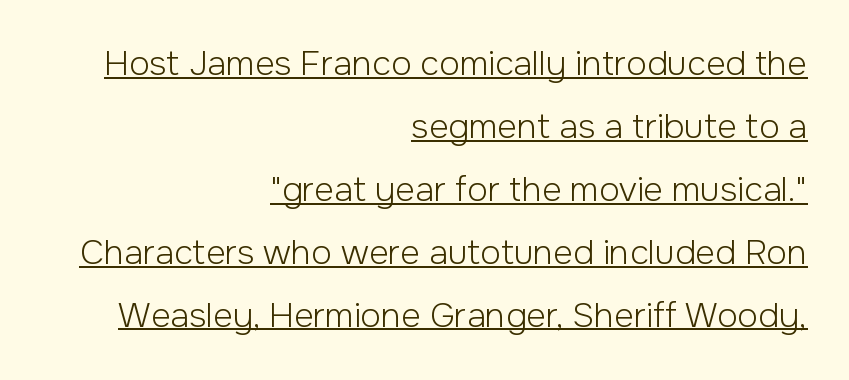
The image shows 34 px light sans-serif type, upright; set right-aligned, line spacing 1.85x, normal letter spacing, underlined; low stroke contrast and a medium x-height.
